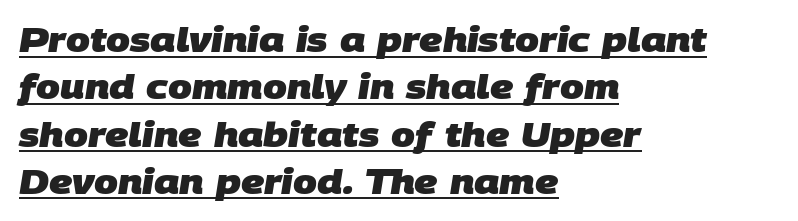
The rendering shows plain stroke endings on the letterforms — a sans-serif design. The rendering uses a bold face; every stroke is thick and dark. Spacing verdict: proportional, widths tailored to each character. Nothing unusual about the tracking: characters are spaced as the font intends. Caption: multi-line text, flush left, ragged right. The typesetter has applied underlining to the passage shown.
